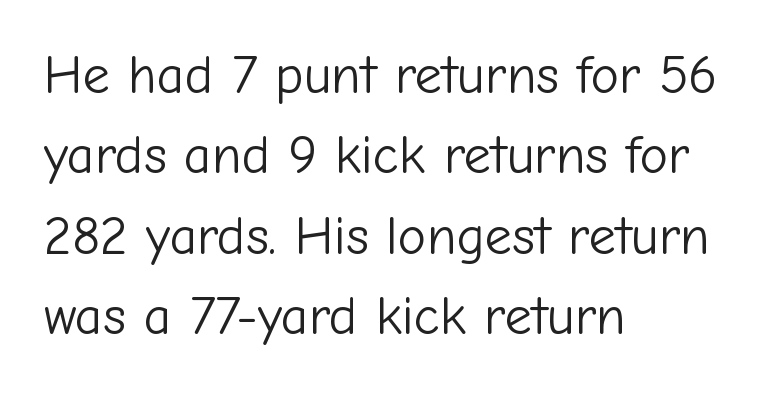
The image shows 54 px light sans-serif type, upright; set left-aligned, normal line spacing (1.49x), normal letter spacing, not underlined; low stroke contrast and a medium x-height.
